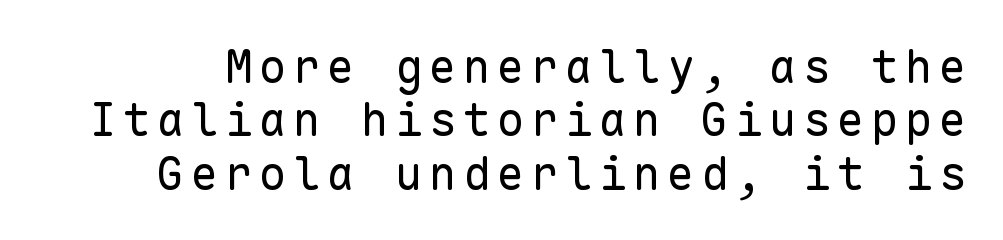
Every character here occupies the same horizontal width, giving the sample a typewriter-like rhythm. The designer went with a sans here, leaving each stem footless. Notice how the stems are strictly vertical — no italics here. No chunkiness to these letters — they're not bold. Bare-footed words on every line.
